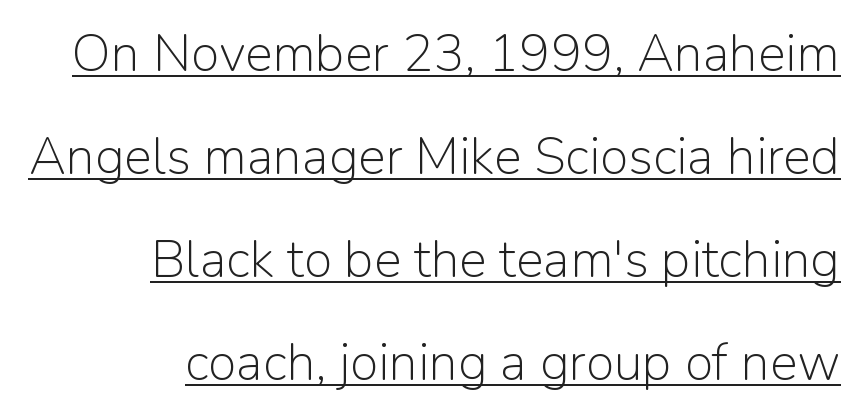
The axis of the letterforms is exactly vertical. Stroke terminals: plain, sans-serif. Compared with undecorated copy, this sample adds a rule below the words. Regarding leading, the lines here are spaced well apart.
